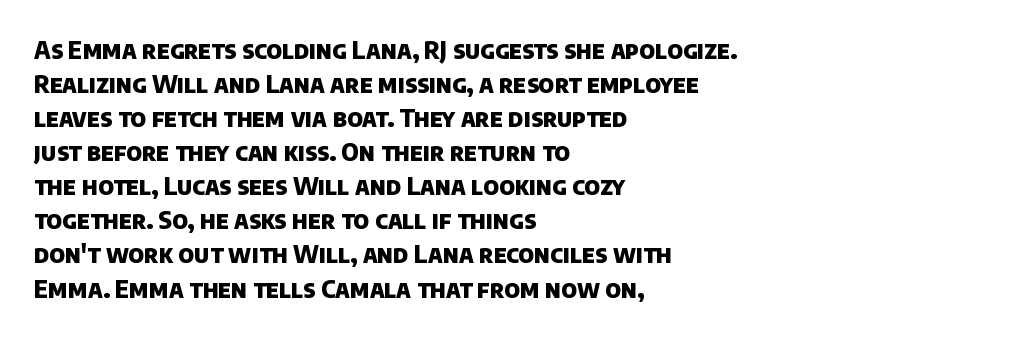
{"bold": "yes", "underline": "no", "align": "left", "line_spacing": "normal", "line_spacing_ratio": 1.42, "letter_spacing": "normal", "letter_spacing_em": 0.0, "glyph_px": 24}
